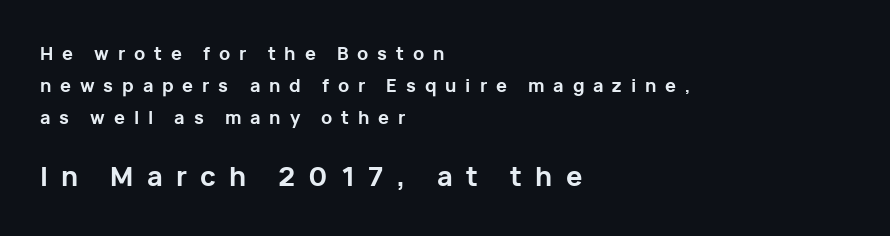
The image shows 27 px bold type, upright; set left-aligned, line spacing 1.77x, unusually wide letter spacing (+0.49 em), not underlined; the second (bottom) block is 1.5x larger.
